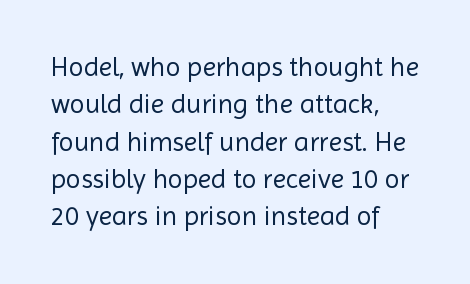
Q: Is the text bold? A: No.
Q: Is the text italic (slanted)? A: No, it is upright.
Q: Is the text underlined? A: No.
Q: How is the paragraph aligned? A: Left-aligned.
Q: Is the spacing between letters normal or unusually wide? A: Normal.
Q: Is the spacing between lines tight, normal or loose? A: Normal.
